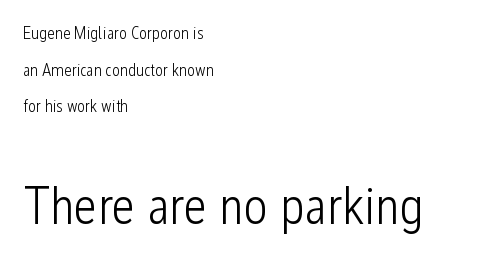
{"serif": "no", "italic": "no", "bold": "no", "weight": "light", "width": "condensed", "stroke_contrast": "low", "x_height": "medium", "monospaced": "no", "underline": "no", "align": "left", "line_spacing": "loose", "line_spacing_ratio": 2.16, "letter_spacing": "normal", "letter_spacing_em": 0.0, "larger_block": "second", "size_ratio": 3.06, "glyph_px": 52}
